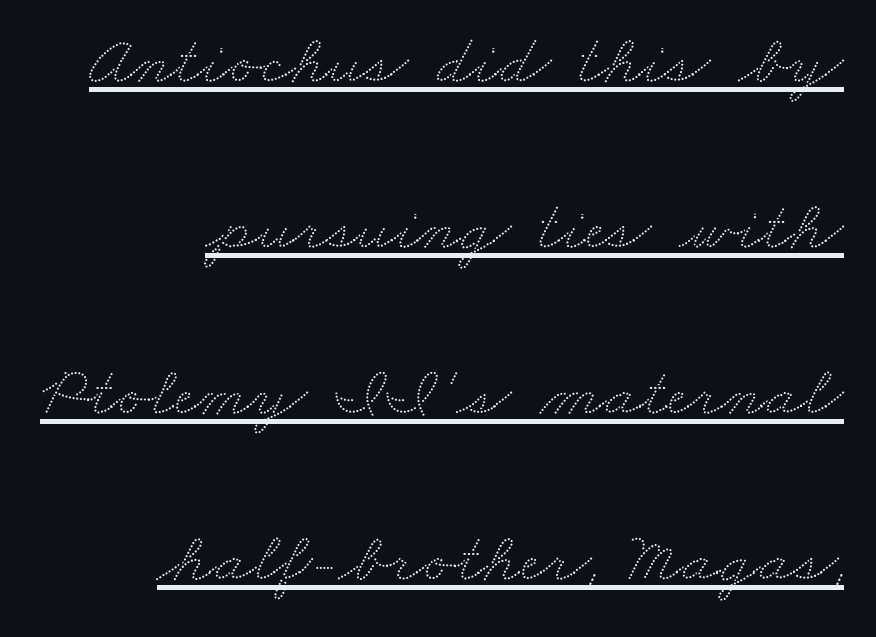
{"width": "wide", "stroke_contrast": "low", "x_height": "small", "monospaced": "no", "underline": "yes", "align": "right", "line_spacing": "loose", "line_spacing_ratio": 2.34, "letter_spacing": "normal", "letter_spacing_em": 0.0, "glyph_px": 71}
